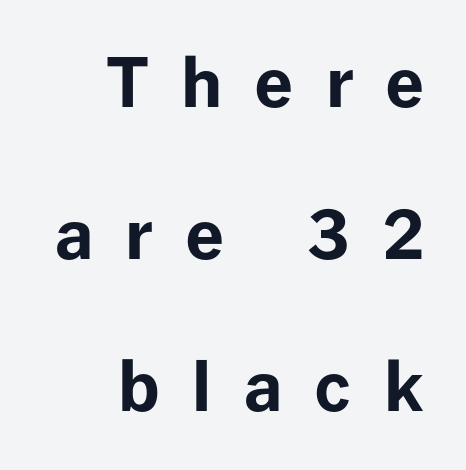
Unlike italic type, these characters show no tilt at all. Any mark beneath the type? The region is blank. Baseline-to-baseline distance is far greater than the letter height. Letterform terminals end flat and unadorned throughout the passage. The ragged edge is on the left, which tells us the setting is flush right. Strong, thick strokes mark this as bold type.
